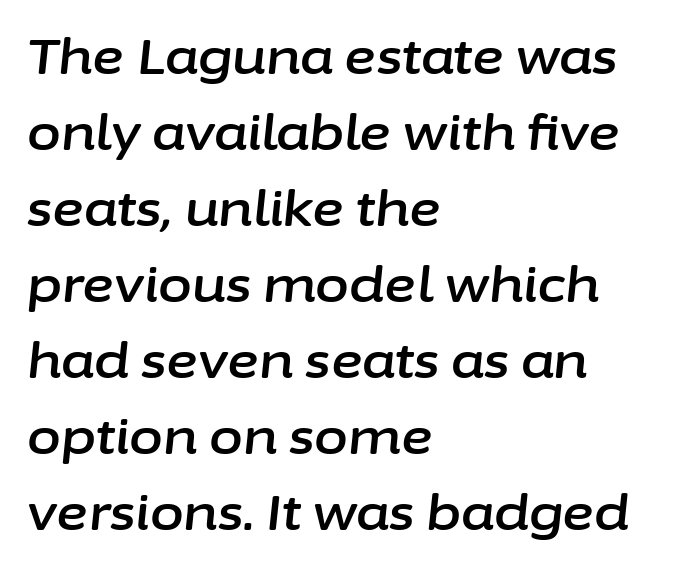
Q: Is the text italic (slanted)? A: Yes, it leans right by about 6 degrees.
Q: Is the text underlined? A: No.
Q: How is the paragraph aligned? A: Left-aligned.
Q: Is the spacing between letters normal or unusually wide? A: Normal.
Q: Is the spacing between lines tight, normal or loose? A: Normal.
Q: Width (condensed, normal, or wide)? A: Normal.
Q: Stroke contrast? A: Low.
Q: x-height? A: Medium.
Q: Monospaced? A: No.
